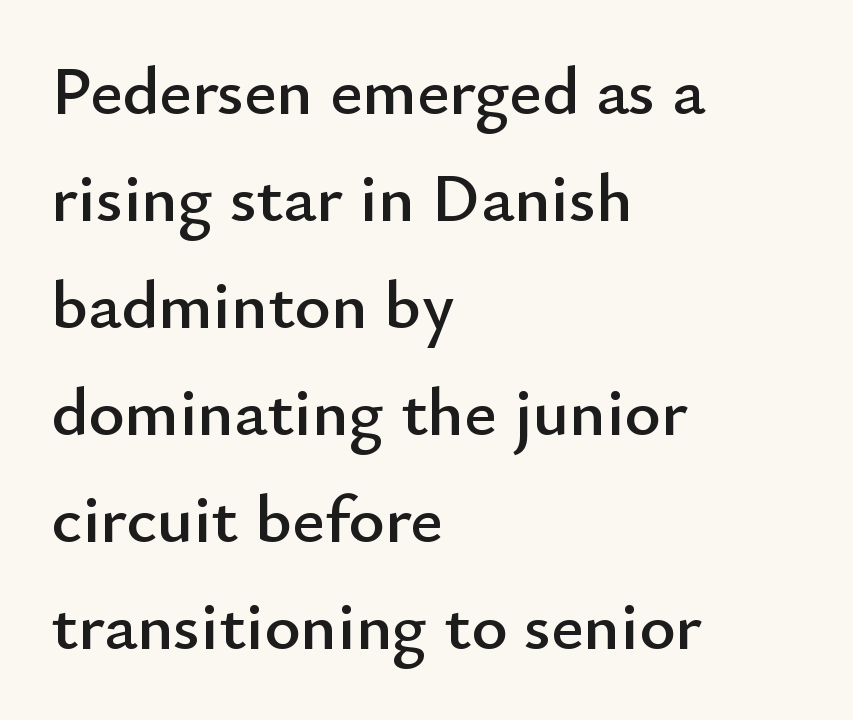
The image shows 69 px sans-serif type, upright; set left-aligned, normal line spacing (1.55x), normal letter spacing, not underlined; low stroke contrast and a small x-height.
